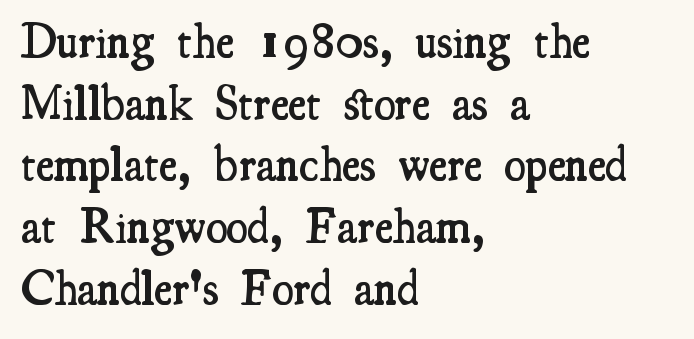
{"serif": "yes", "italic": "no", "bold": "semi", "weight": "semibold", "width": "condensed", "stroke_contrast": "medium", "x_height": "small", "monospaced": "no", "underline": "no", "align": "left", "line_spacing": "normal", "line_spacing_ratio": 1.26, "letter_spacing": "normal", "letter_spacing_em": 0.0, "glyph_px": 49}
